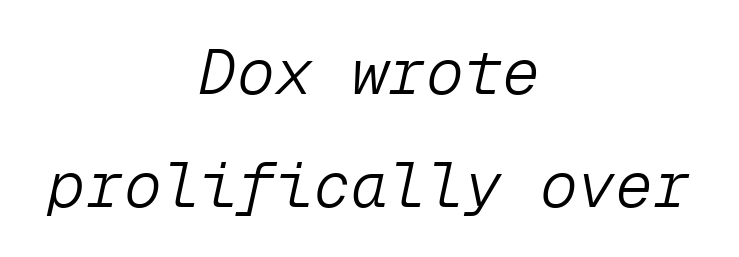
The image shows 63 px light type, italic (leaning right), monospaced; set centered, line spacing 1.8x, normal letter spacing, not underlined; low stroke contrast and a medium x-height.
